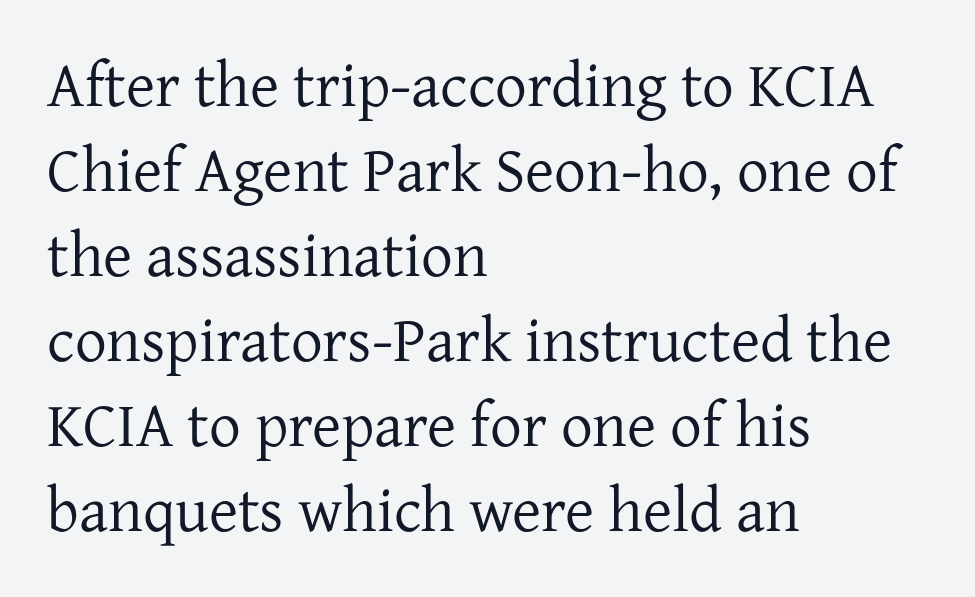
Q: Is the text bold? A: No.
Q: Is the text italic (slanted)? A: No, it is upright.
Q: Is the typeface a serif or a sans-serif typeface? A: Serif.
Q: Is the text underlined? A: No.
Q: How is the paragraph aligned? A: Left-aligned.
Q: Is the spacing between letters normal or unusually wide? A: Normal.
Q: Is the spacing between lines tight, normal or loose? A: Normal.
Q: Width (condensed, normal, or wide)? A: Normal.
Q: Stroke contrast? A: Low.
Q: x-height? A: Medium.
Q: Monospaced? A: No.
